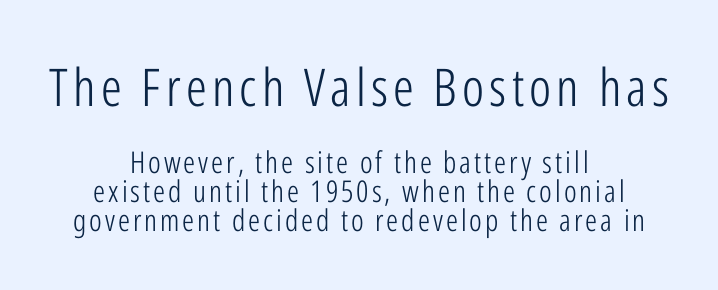
Q: Is the text bold? A: No.
Q: Is the text italic (slanted)? A: No, it is upright.
Q: Is the typeface a serif or a sans-serif typeface? A: Sans-serif.
Q: Is the text underlined? A: No.
Q: How is the paragraph aligned? A: Centered.
Q: Is the spacing between lines tight, normal or loose? A: Tight.
Q: Which block of text is set in a larger size, the first (top) or the second (bottom)? A: The first (top) one.
Q: Width (condensed, normal, or wide)? A: Condensed.
Q: Stroke contrast? A: Low.
Q: x-height? A: Medium.
Q: Monospaced? A: No.
